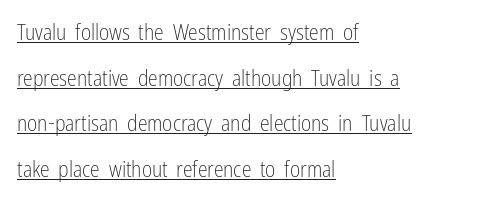
Is there any slant? The stems are plumb. Alignment: flush left. No extra tracking has been applied to these lines. Rows of type keep a wide berth in the vertical direction.
